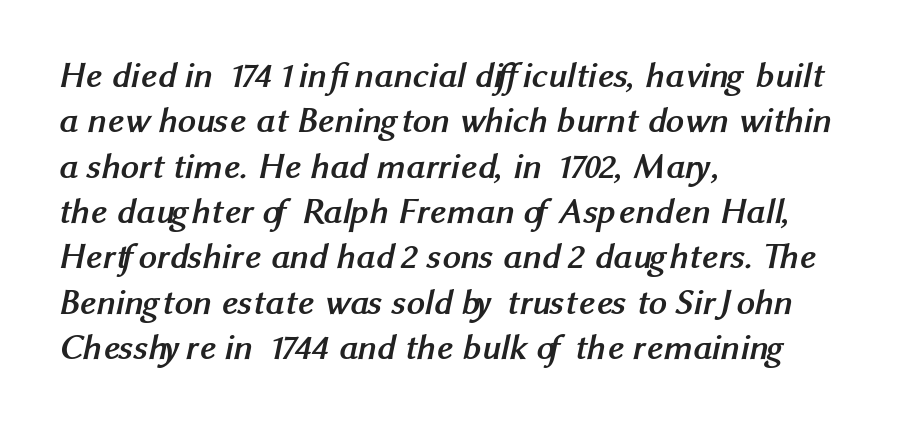
{"serif": "no", "bold": "yes", "weight": "semibold", "width": "normal", "stroke_contrast": "medium", "x_height": "medium", "monospaced": "no", "underline": "no", "align": "left", "line_spacing": "normal", "line_spacing_ratio": 1.26, "letter_spacing": "normal", "letter_spacing_em": 0.0, "glyph_px": 36}
